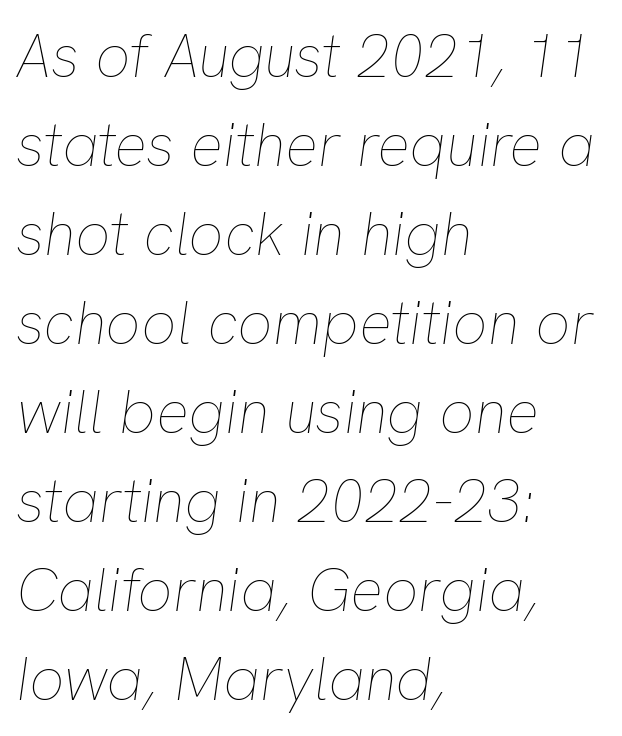
Q: Is the text bold? A: No.
Q: Is the text italic (slanted)? A: Yes, it leans right by about 8 degrees.
Q: Is the text underlined? A: No.
Q: How is the paragraph aligned? A: Left-aligned.
Q: Is the spacing between letters normal or unusually wide? A: Normal.
Q: Is the spacing between lines tight, normal or loose? A: Normal.
Q: Width (condensed, normal, or wide)? A: Normal.
Q: Stroke contrast? A: Low.
Q: x-height? A: Medium.
Q: Monospaced? A: No.
